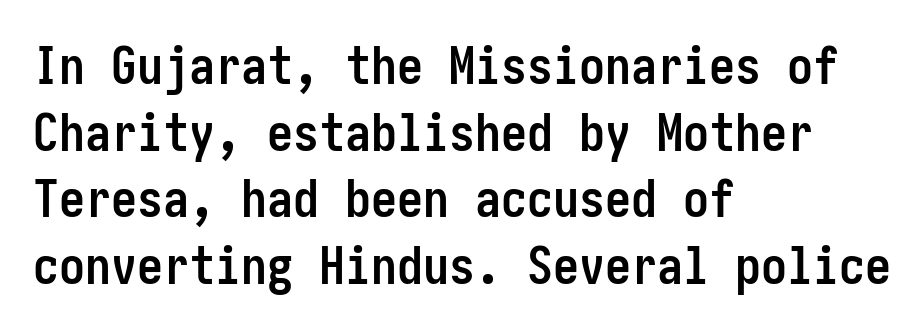
The rendering keeps characters at their native spacing. Line spacing here is normal. The passage shown is typeset with a sans-serif family. These lines are set flush left with a ragged right edge.
